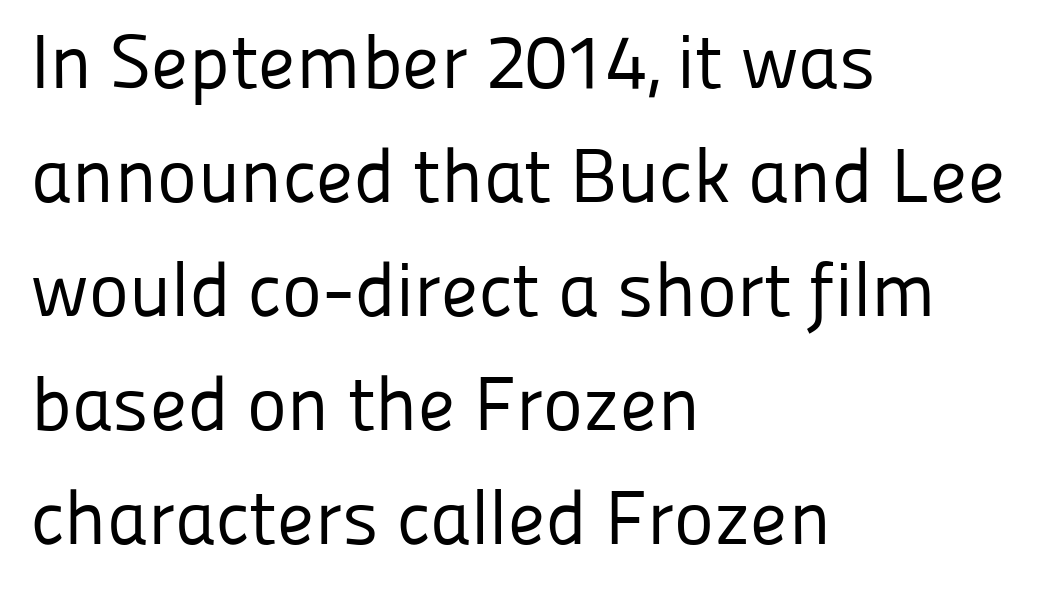
The image shows 76 px regular-weight sans-serif type, upright; set left-aligned, normal line spacing (1.5x), normal letter spacing, not underlined; low stroke contrast and a medium x-height.
